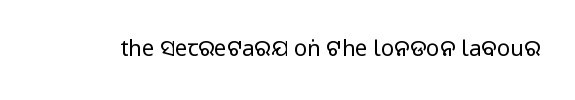
The image shows 22 px text type, upright; set normal letter spacing, not underlined.
